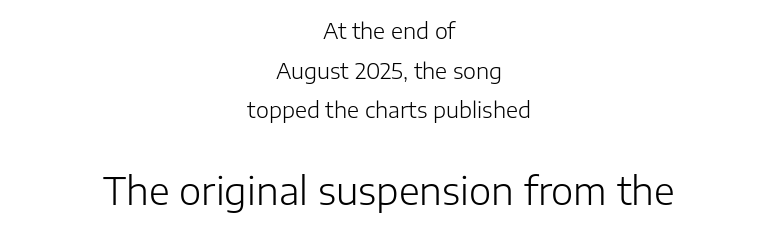
The image shows 38 px light sans-serif type, upright; set centered, line spacing 1.8x, normal letter spacing, not underlined; the second (bottom) block is 1.73x larger; low stroke contrast and a medium x-height.
